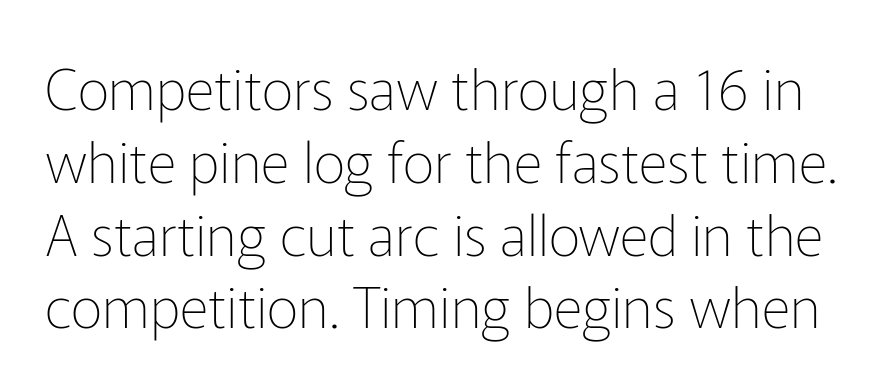
{"serif": "no", "italic": "no", "bold": "no", "weight": "thin", "width": "normal", "stroke_contrast": "low", "x_height": "medium", "monospaced": "no", "underline": "no", "line_spacing": "normal", "line_spacing_ratio": 1.3, "letter_spacing": "normal", "letter_spacing_em": 0.0, "glyph_px": 56}
